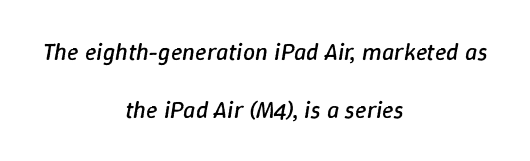
{"italic": "yes", "lean": "right", "slant_degrees": 9, "bold": "no", "underline": "no", "align": "center", "line_spacing": "loose", "line_spacing_ratio": 2.4, "letter_spacing": "normal", "letter_spacing_em": 0.0, "glyph_px": 24}
